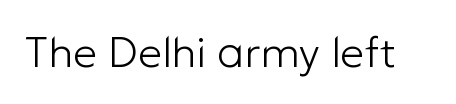
The image shows 43 px light sans-serif type, upright; set normal letter spacing, not underlined; low stroke contrast and a medium x-height.
